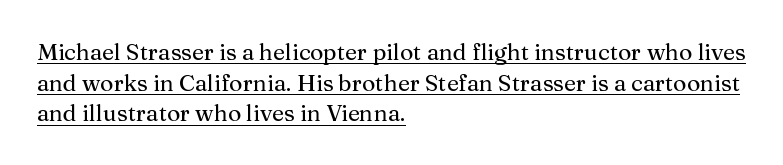
Q: Is the text bold? A: No.
Q: Is the text italic (slanted)? A: No, it is upright.
Q: Is the text underlined? A: Yes.
Q: How is the paragraph aligned? A: Left-aligned.
Q: Is the spacing between letters normal or unusually wide? A: Normal.
Q: Is the spacing between lines tight, normal or loose? A: Normal.
